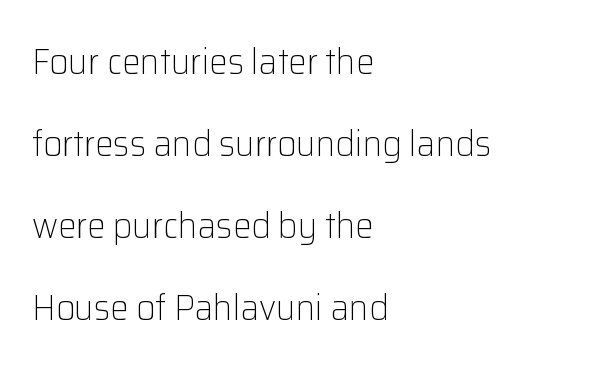
Q: Is the text bold? A: No.
Q: Is the text italic (slanted)? A: No, it is upright.
Q: Is the typeface a serif or a sans-serif typeface? A: Sans-serif.
Q: Is the text underlined? A: No.
Q: How is the paragraph aligned? A: Left-aligned.
Q: Is the spacing between letters normal or unusually wide? A: Normal.
Q: Is the spacing between lines tight, normal or loose? A: Loose.
Q: Width (condensed, normal, or wide)? A: Normal.
Q: Stroke contrast? A: Low.
Q: x-height? A: Medium.
Q: Monospaced? A: No.
